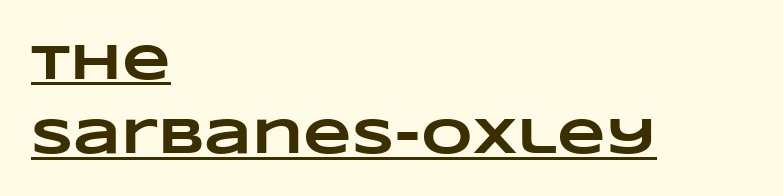
{"bold": "yes", "weight": "heavy", "width": "wide", "stroke_contrast": "low", "x_height": "large", "monospaced": "no", "underline": "yes", "align": "left", "line_spacing": "normal", "line_spacing_ratio": 1.49, "letter_spacing": "normal", "letter_spacing_em": 0.0, "glyph_px": 50}
